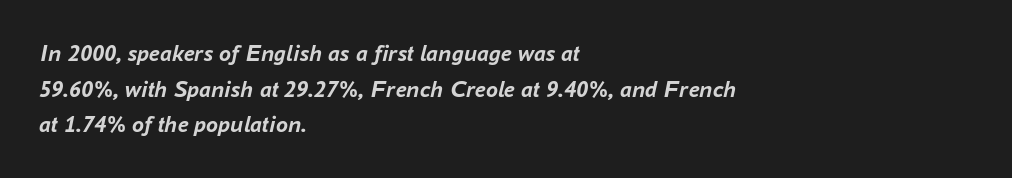
Q: Is the text bold? A: Yes.
Q: Is the text italic (slanted)? A: Yes, it leans right by about 16 degrees.
Q: Is the text underlined? A: No.
Q: How is the paragraph aligned? A: Left-aligned.
Q: Is the spacing between letters normal or unusually wide? A: Normal.
Q: Is the spacing between lines tight, normal or loose? A: Normal.
